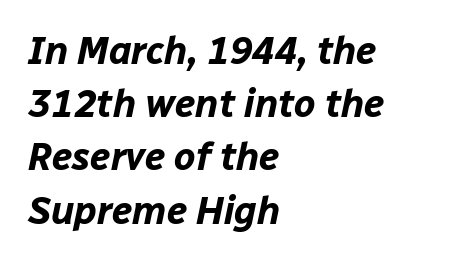
Q: Is the text bold? A: Yes.
Q: Is the text italic (slanted)? A: Yes, it leans right by about 12 degrees.
Q: Is the text underlined? A: No.
Q: How is the paragraph aligned? A: Left-aligned.
Q: Is the spacing between letters normal or unusually wide? A: Normal.
Q: Is the spacing between lines tight, normal or loose? A: Normal.
Q: Width (condensed, normal, or wide)? A: Normal.
Q: Stroke contrast? A: Low.
Q: x-height? A: Medium.
Q: Monospaced? A: No.
